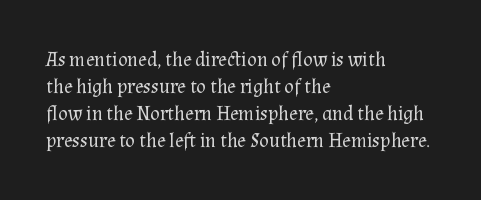
This sample uses an upright cut, with every glyph sitting square on the baseline. Reading down the column, the eye jumps a familiar distance to each next line. The horizontal fit of the characters is conventional and even. This is not heavy type; no bold has been used.
